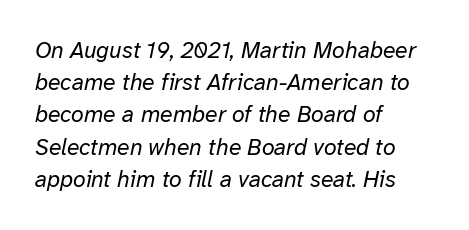
A normal amount of white space separates one row of letters from the next. The strokes carry an ordinary text weight at most. A student would call this left alignment; a typographer would say flush left, rag right. The area under the type is left untouched. Letter spacing: default.
